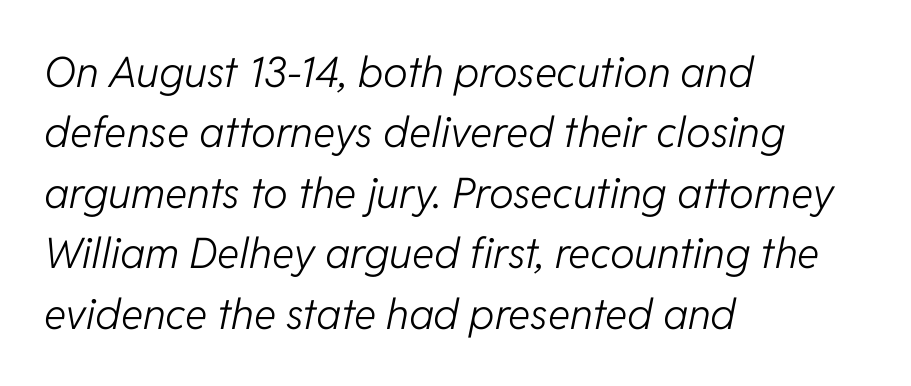
{"italic": "yes", "lean": "right", "slant_degrees": 11, "bold": "no", "weight": "light", "width": "normal", "stroke_contrast": "low", "x_height": "medium", "monospaced": "no", "underline": "no", "align": "left", "line_spacing": "normal", "line_spacing_ratio": 1.44, "letter_spacing": "normal", "letter_spacing_em": 0.0, "glyph_px": 42}
